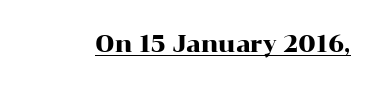
The image shows 23 px text type, upright; set normal letter spacing, underlined.
